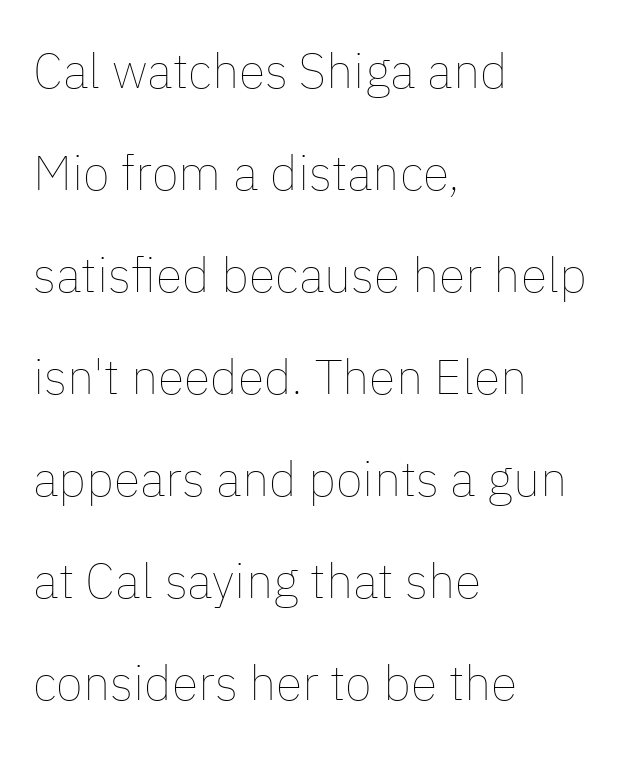
{"italic": "no", "bold": "no", "weight": "thin", "width": "normal", "stroke_contrast": "low", "x_height": "medium", "monospaced": "no", "underline": "no", "align": "left", "line_spacing": "loose", "line_spacing_ratio": 2.08, "letter_spacing": "normal", "letter_spacing_em": 0.0, "glyph_px": 49}
